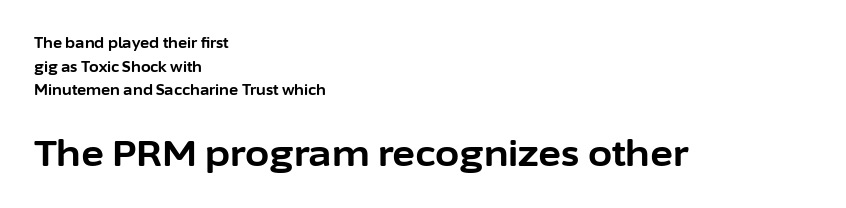
Characters follow at the spacing the type designer built in. Bigger letters appear in the bottom chunk; the top chunk is reduced. One glance says typical: line gaps are just what's usual. You'd pick this weight for a headline — it's a proper bold. The passage shown is not underscored anywhere.
